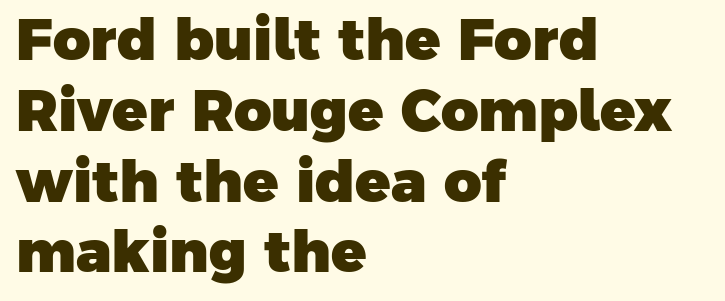
{"serif": "no", "bold": "yes", "weight": "heavy", "width": "normal", "stroke_contrast": "low", "x_height": "medium", "monospaced": "no", "underline": "no", "align": "left", "line_spacing_ratio": 1.22, "letter_spacing": "normal", "letter_spacing_em": 0.0, "glyph_px": 58}
